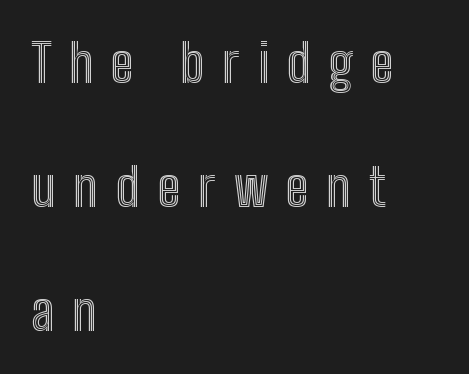
Q: Is the text italic (slanted)? A: No, it is upright.
Q: Is the text underlined? A: No.
Q: How is the paragraph aligned? A: Left-aligned.
Q: Is the spacing between letters normal or unusually wide? A: Unusually wide.
Q: Is the spacing between lines tight, normal or loose? A: Loose.
Q: Width (condensed, normal, or wide)? A: Condensed.
Q: x-height? A: Medium.
Q: Monospaced? A: No.
